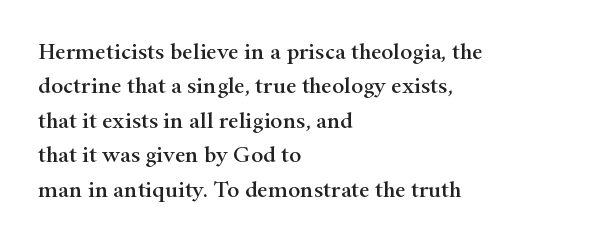
The image shows 23 px text type, upright; set left-aligned, normal line spacing (1.5x), normal letter spacing, not underlined.
